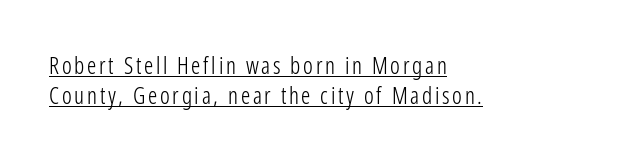
The image shows 23 px text type, upright; set left-aligned, normal line spacing (1.31x), underlined.
